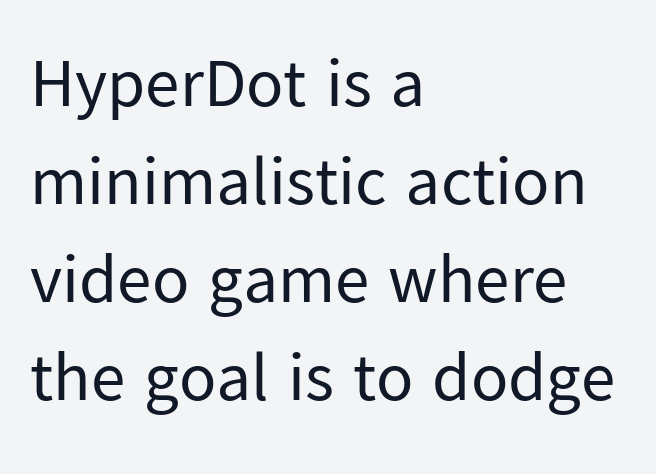
Q: Is the text bold? A: No.
Q: Is the text italic (slanted)? A: No, it is upright.
Q: Is the typeface a serif or a sans-serif typeface? A: Sans-serif.
Q: Is the text underlined? A: No.
Q: How is the paragraph aligned? A: Left-aligned.
Q: Is the spacing between letters normal or unusually wide? A: Normal.
Q: Is the spacing between lines tight, normal or loose? A: Normal.
Q: Width (condensed, normal, or wide)? A: Normal.
Q: Stroke contrast? A: Low.
Q: x-height? A: Medium.
Q: Monospaced? A: No.
